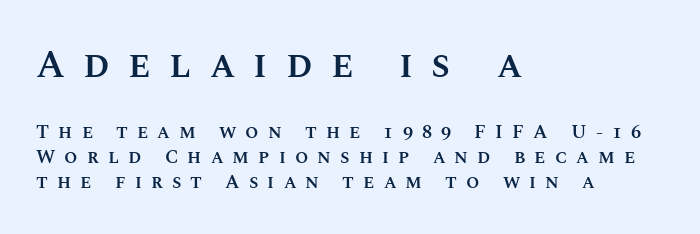
{"italic": "no", "bold": "semi", "weight": "semibold", "width": "normal", "stroke_contrast": "medium", "x_height": "large", "monospaced": "no", "underline": "no", "align": "left", "line_spacing": "normal", "line_spacing_ratio": 1.33, "letter_spacing": "wide", "letter_spacing_em": 0.48, "larger_block": "first", "size_ratio": 2.0, "glyph_px": 38}
